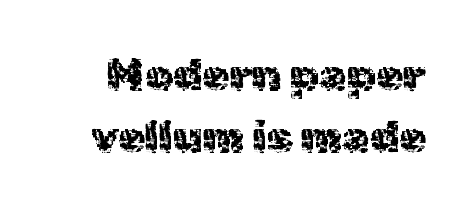
{"serif": "no", "italic": "no", "width": "normal", "x_height": "medium", "monospaced": "no", "underline": "no", "line_spacing": "normal", "line_spacing_ratio": 1.4, "letter_spacing": "normal", "letter_spacing_em": 0.0, "glyph_px": 44}
